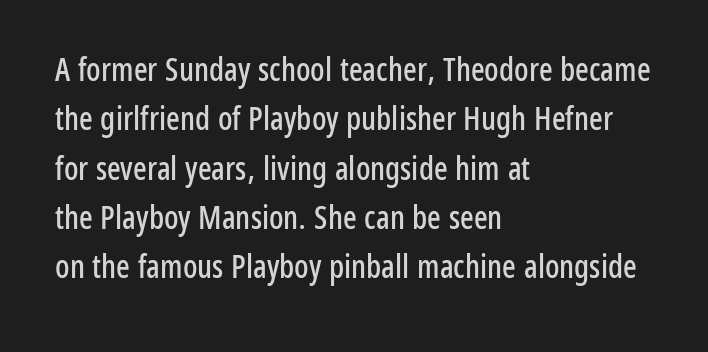
Q: Is the text italic (slanted)? A: No, it is upright.
Q: Is the typeface a serif or a sans-serif typeface? A: Sans-serif.
Q: Is the text underlined? A: No.
Q: How is the paragraph aligned? A: Left-aligned.
Q: Is the spacing between letters normal or unusually wide? A: Normal.
Q: Is the spacing between lines tight, normal or loose? A: Normal.
Q: Width (condensed, normal, or wide)? A: Condensed.
Q: Stroke contrast? A: Low.
Q: x-height? A: Medium.
Q: Monospaced? A: No.
